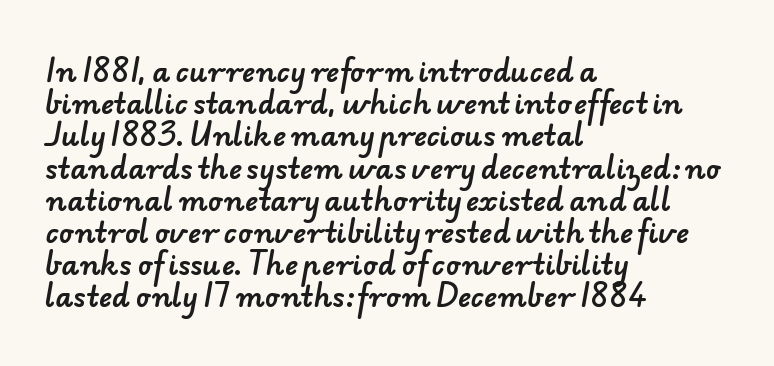
Q: Is the typeface a serif or a sans-serif typeface? A: Sans-serif.
Q: Is the text underlined? A: No.
Q: How is the paragraph aligned? A: Left-aligned.
Q: Is the spacing between letters normal or unusually wide? A: Normal.
Q: Is the spacing between lines tight, normal or loose? A: Tight.
Q: Width (condensed, normal, or wide)? A: Normal.
Q: Stroke contrast? A: Low.
Q: x-height? A: Small.
Q: Monospaced? A: No.
